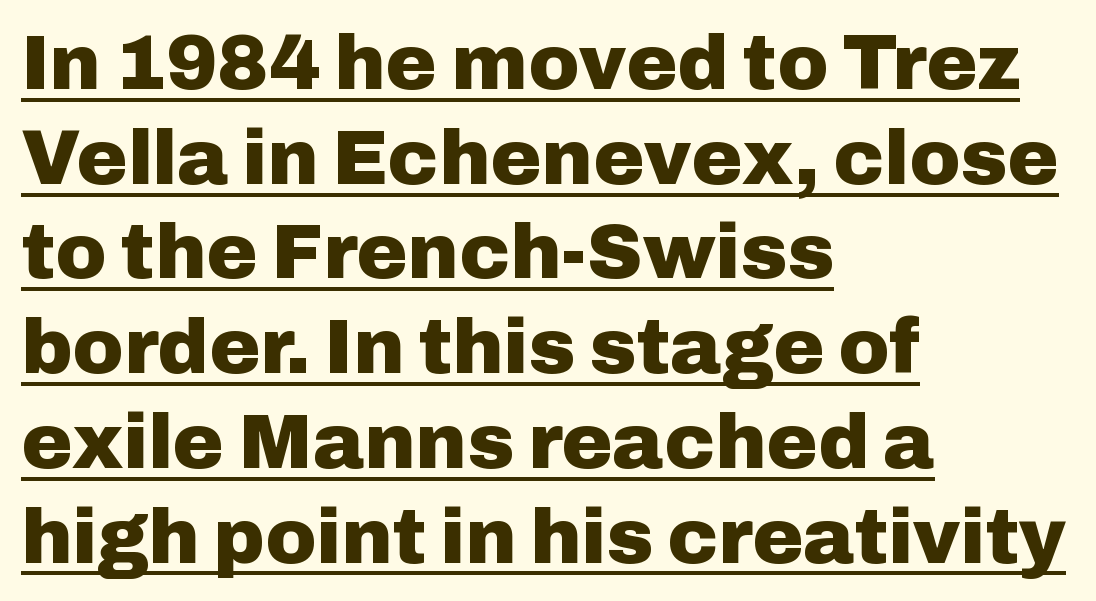
{"serif": "no", "italic": "no", "bold": "yes", "weight": "heavy", "width": "normal", "stroke_contrast": "low", "x_height": "medium", "monospaced": "no", "underline": "yes", "align": "left", "line_spacing_ratio": 1.23, "letter_spacing": "normal", "letter_spacing_em": 0.0, "glyph_px": 77}
